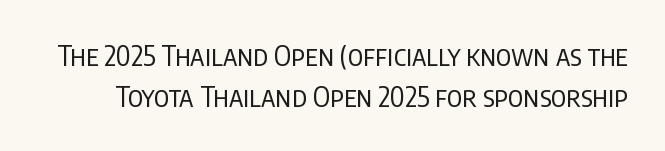
{"serif": "no", "italic": "no", "bold": "no", "weight": "regular", "width": "condensed", "stroke_contrast": "low", "x_height": "large", "monospaced": "no", "underline": "no", "line_spacing": "normal", "line_spacing_ratio": 1.46, "letter_spacing": "normal", "letter_spacing_em": 0.0, "glyph_px": 28}
